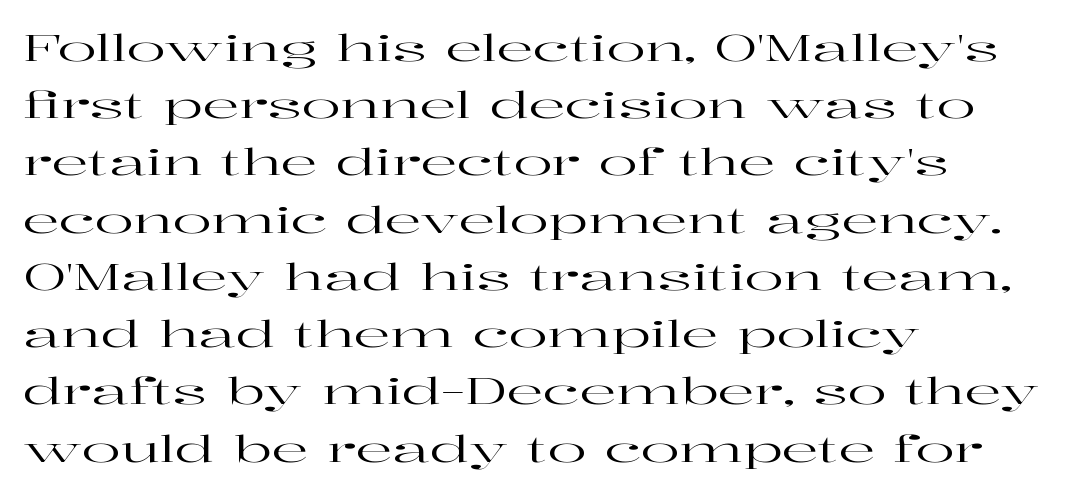
The specimen reads as upright at a glance. What kind of face is this? One with serifs. The horizontal fit of the characters is conventional and even. Honestly, there is no underline to notice here at all. Looks like regular typesetting: each glyph gets only the width it needs. Alignment: flush left.
